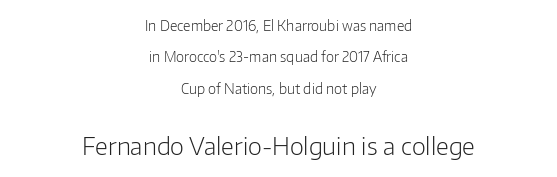
There is no visible air inserted between adjacent glyphs. Horizontal bands of white between lines are thick stripes. The strokes carry an ordinary text weight at most. The following chunk of copy outweighs the initial chunk in type size. The paragraph shown floats in the horizontal middle. This sample uses an upright cut, with every glyph sitting square on the baseline.
